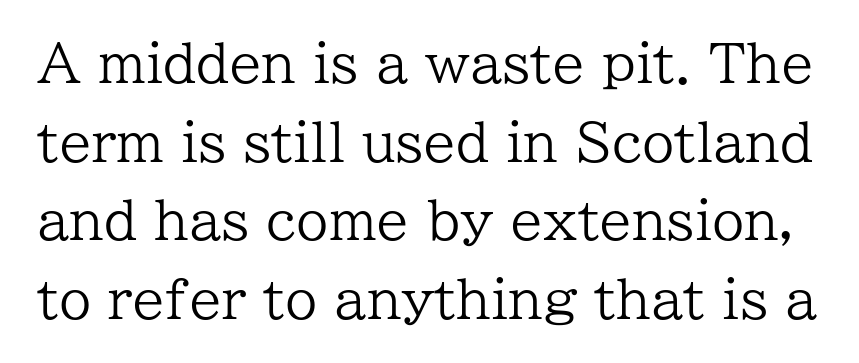
Q: Is the text bold? A: No.
Q: Is the text italic (slanted)? A: No, it is upright.
Q: Is the typeface a serif or a sans-serif typeface? A: Serif.
Q: Is the text underlined? A: No.
Q: Is the spacing between letters normal or unusually wide? A: Normal.
Q: Is the spacing between lines tight, normal or loose? A: Normal.
Q: Width (condensed, normal, or wide)? A: Normal.
Q: Stroke contrast? A: Low.
Q: x-height? A: Medium.
Q: Monospaced? A: No.
